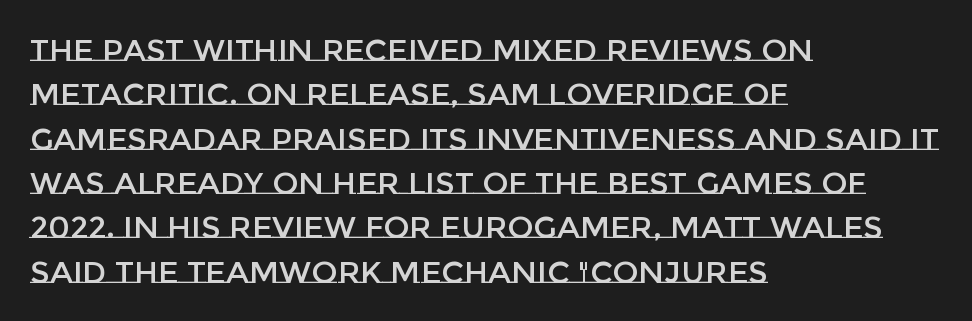
The image shows 31 px text type, upright; set left-aligned, normal line spacing (1.43x), normal letter spacing, not underlined; low stroke contrast and a large x-height.
